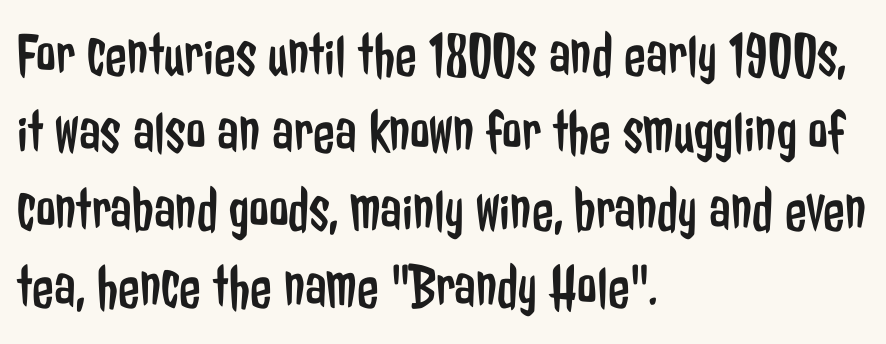
The letters sit at their default tracking, neither squeezed nor spread. This is sans-serif lettering, the kind often seen on screens and signage. This reads as an unemphasized weight, regular at the heaviest. No word sits above an underline. The lines in this sample share a left origin and differ only in where they stop.
